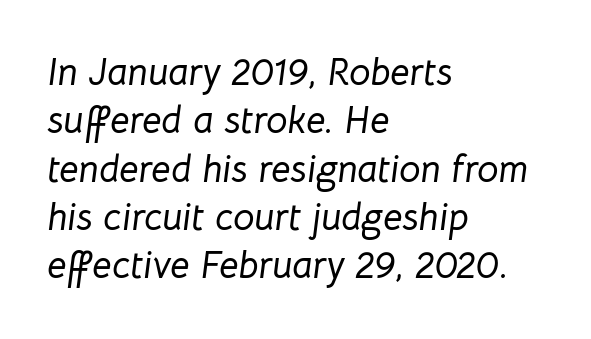
Decoration check: the copy has no underline. The passage shown leans; its letterforms are oblique. There is no visible air inserted between adjacent glyphs. The passage shown stacks its lines at a standard gap. Looks like regular typesetting: each glyph gets only the width it needs.
